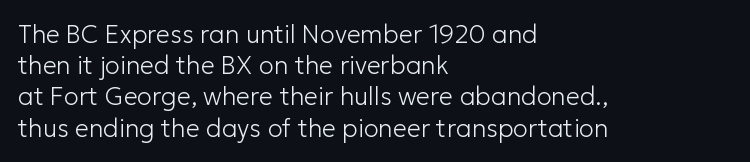
{"italic": "no", "bold": "no", "underline": "no", "align": "left", "line_spacing": "normal", "line_spacing_ratio": 1.25, "letter_spacing": "normal", "letter_spacing_em": 0.0, "glyph_px": 25}
